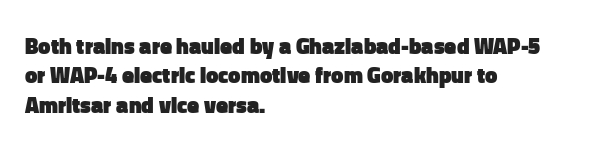
Q: Is the text bold? A: Yes.
Q: Is the text italic (slanted)? A: No, it is upright.
Q: Is the text underlined? A: No.
Q: How is the paragraph aligned? A: Left-aligned.
Q: Is the spacing between letters normal or unusually wide? A: Normal.
Q: Is the spacing between lines tight, normal or loose? A: Normal.
